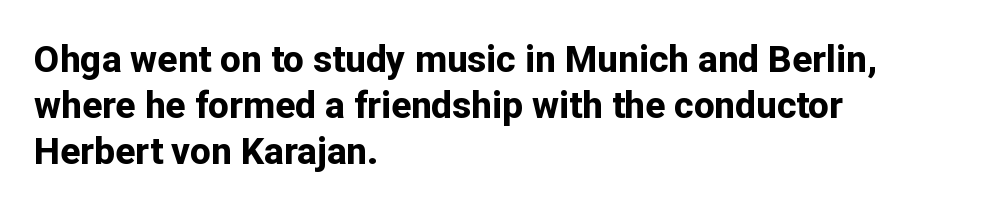
{"serif": "no", "italic": "no", "bold": "yes", "weight": "bold", "width": "normal", "stroke_contrast": "low", "x_height": "medium", "monospaced": "no", "underline": "no", "align": "left", "line_spacing": "normal", "line_spacing_ratio": 1.25, "letter_spacing": "normal", "letter_spacing_em": 0.0, "glyph_px": 37}
